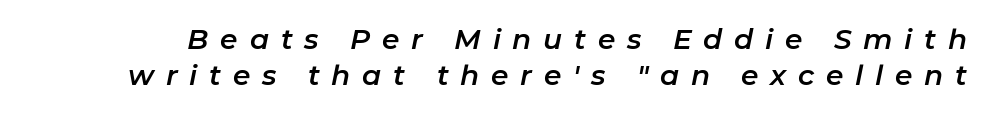
This sample has the flowing, uneven cadence of proportional lettering. In terms of letterspacing, this is a distinctly airy, spread setting. Yep, that's italic — everything's leaning. The space directly below the letters is spotless.
